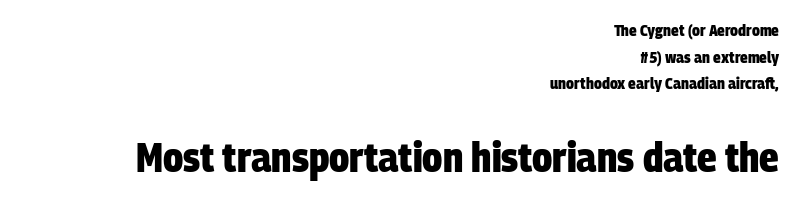
Q: Is the text bold? A: Yes.
Q: Is the typeface a serif or a sans-serif typeface? A: Sans-serif.
Q: Is the text underlined? A: No.
Q: How is the paragraph aligned? A: Right-aligned.
Q: Is the spacing between letters normal or unusually wide? A: Normal.
Q: Is the spacing between lines tight, normal or loose? A: Normal.
Q: Which block of text is set in a larger size, the first (top) or the second (bottom)? A: The second (bottom) one.
Q: Width (condensed, normal, or wide)? A: Condensed.
Q: Stroke contrast? A: Low.
Q: x-height? A: Large.
Q: Monospaced? A: No.
